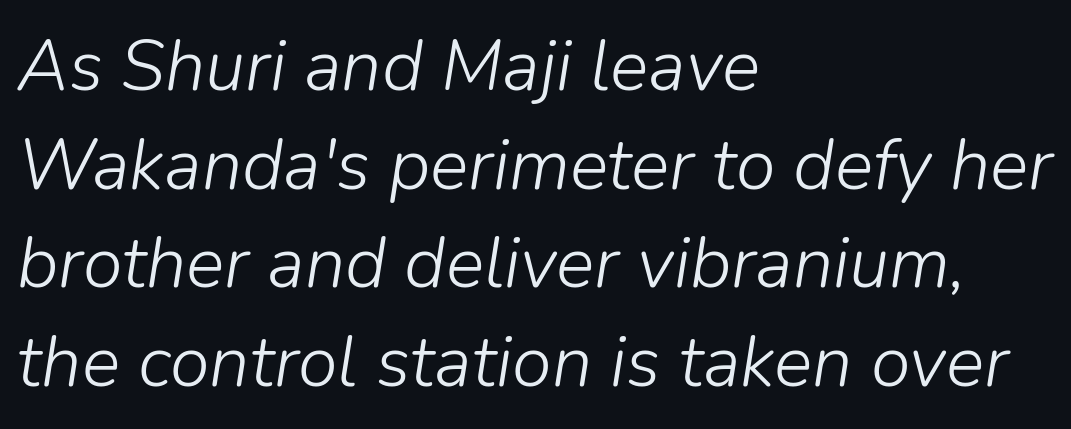
{"italic": "yes", "lean": "right", "slant_degrees": 9, "bold": "no", "weight": "light", "width": "normal", "stroke_contrast": "low", "x_height": "medium", "monospaced": "no", "underline": "no", "align": "left", "line_spacing": "normal", "line_spacing_ratio": 1.37, "letter_spacing": "normal", "letter_spacing_em": 0.0, "glyph_px": 72}
